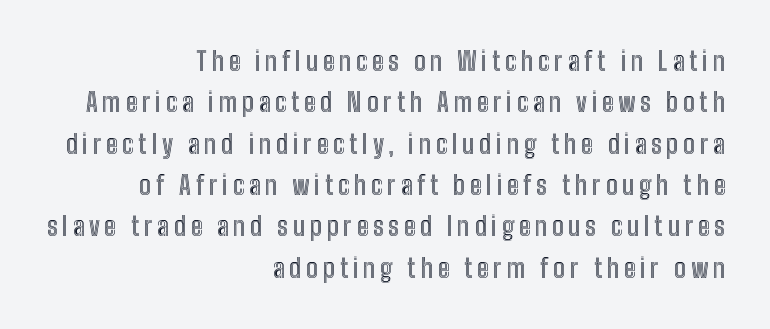
The image shows 26 px text type, upright; set right-aligned, normal line spacing (1.59x), not underlined.
